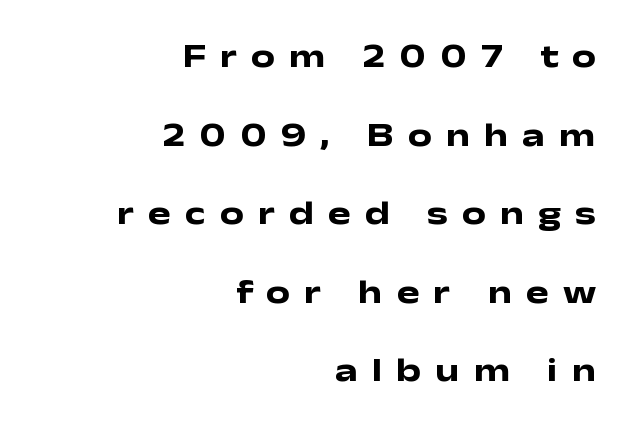
The setting favours the right margin, as signatures and pull-quotes sometimes do. Leading: increased. Does the weight exceed regular? Yes, all the way to bold. The letters stand straight up with perfectly vertical stems.
